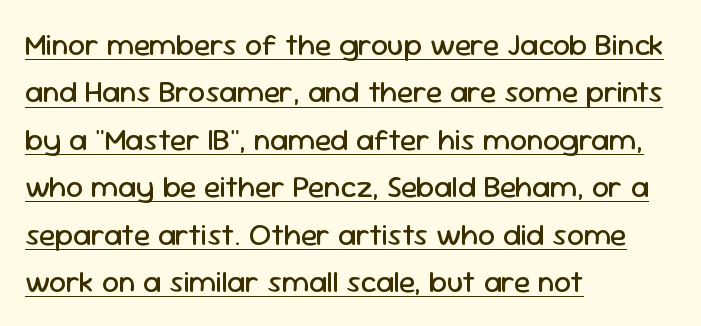
The image shows 30 px regular-weight sans-serif type, upright; set left-aligned, normal line spacing (1.58x), normal letter spacing, underlined; low stroke contrast and a medium x-height.
